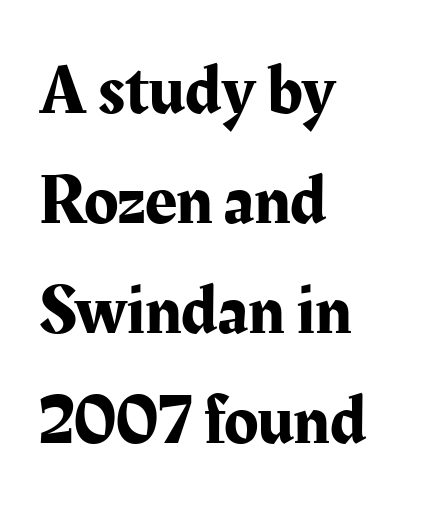
{"serif": "yes", "italic": "no", "width": "normal", "stroke_contrast": "medium", "x_height": "medium", "monospaced": "no", "underline": "no", "align": "left", "line_spacing": "normal", "line_spacing_ratio": 1.57, "letter_spacing": "normal", "letter_spacing_em": 0.0, "glyph_px": 70}
